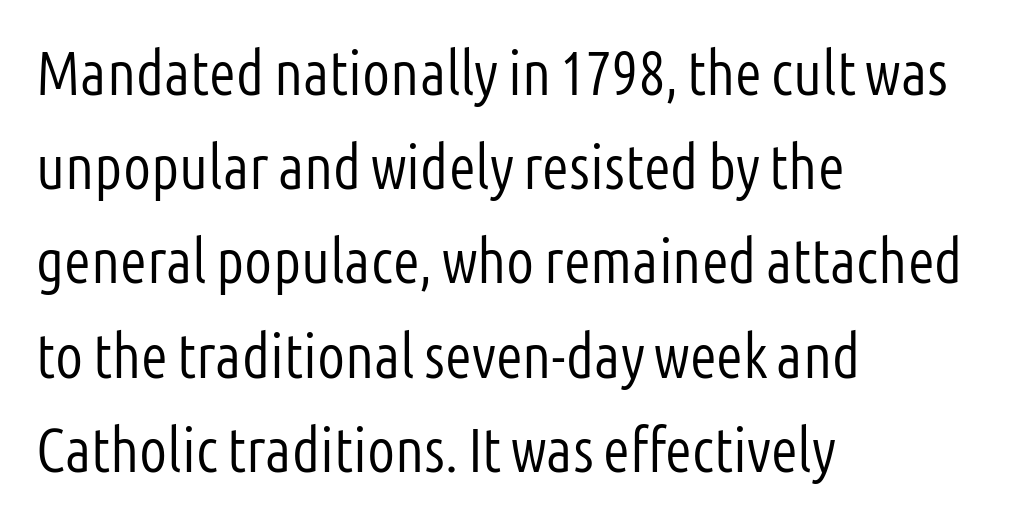
{"serif": "no", "italic": "no", "bold": "no", "weight": "light", "width": "condensed", "stroke_contrast": "low", "x_height": "medium", "monospaced": "no", "underline": "no", "align": "left", "line_spacing": "normal", "line_spacing_ratio": 1.52, "letter_spacing": "normal", "letter_spacing_em": 0.0, "glyph_px": 62}
